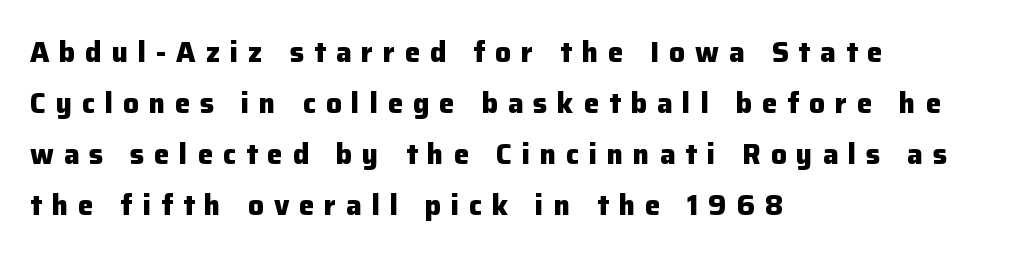
Is the type bold? Yes — the strokes are clearly thick and heavy. The rendering anchors every line to the left-hand side. The face used here is rendered with a markedly widened letterfit. This is sans-serif lettering, the kind often seen on screens and signage.
